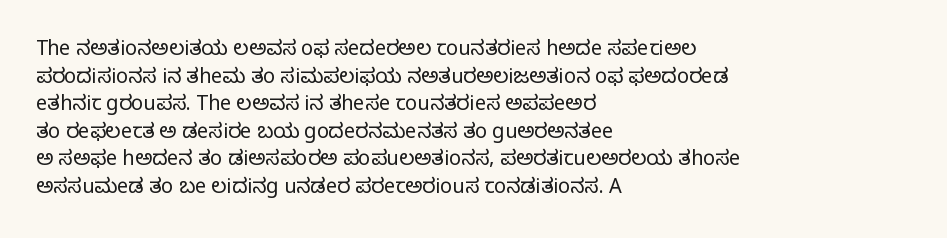
This rendering leaves character spacing at its baseline value. These lines stack with their left ends in a neat column. Reading down the column, the eye jumps a familiar distance to each next line. Stroke mass is kept to a normal reading level or below. Unlike italic type, these characters show no tilt at all. No word sits above an underline.
